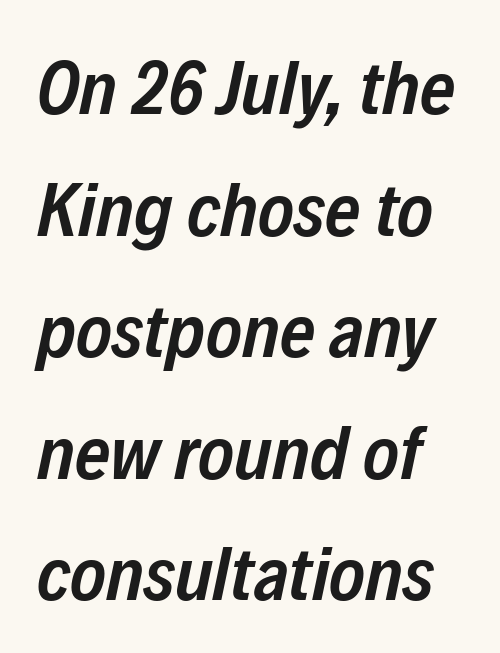
{"italic": "yes", "lean": "right", "slant_degrees": 12, "bold": "semi", "weight": "semibold", "width": "condensed", "stroke_contrast": "low", "x_height": "medium", "monospaced": "no", "underline": "no", "line_spacing": "normal", "line_spacing_ratio": 1.6, "letter_spacing": "normal", "letter_spacing_em": 0.0, "glyph_px": 76}
